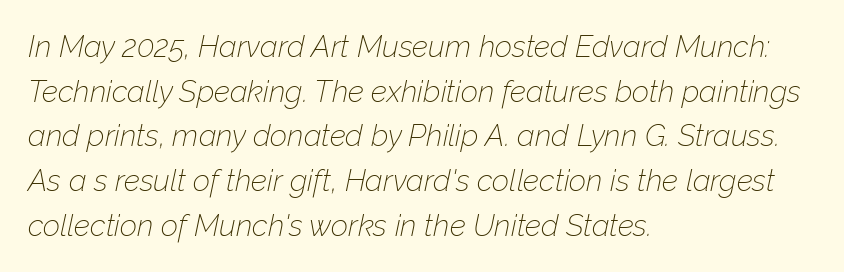
{"italic": "yes", "lean": "right", "slant_degrees": 12, "bold": "no", "weight": "thin", "width": "normal", "stroke_contrast": "low", "x_height": "medium", "monospaced": "no", "underline": "no", "align": "left", "line_spacing": "normal", "line_spacing_ratio": 1.49, "letter_spacing": "normal", "letter_spacing_em": 0.0, "glyph_px": 30}
